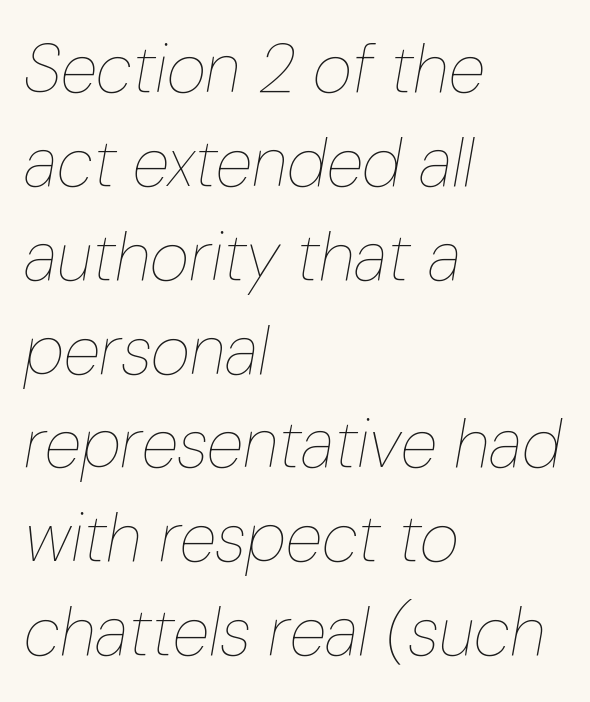
{"italic": "yes", "lean": "right", "slant_degrees": 10, "bold": "no", "weight": "thin", "width": "condensed", "stroke_contrast": "low", "x_height": "medium", "monospaced": "no", "underline": "no", "align": "left", "line_spacing": "normal", "line_spacing_ratio": 1.38, "letter_spacing": "normal", "letter_spacing_em": 0.0, "glyph_px": 68}
